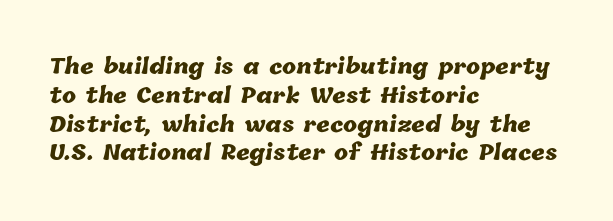
Q: Is the text bold? A: Yes.
Q: Is the text underlined? A: No.
Q: How is the paragraph aligned? A: Left-aligned.
Q: Is the spacing between letters normal or unusually wide? A: Normal.
Q: Is the spacing between lines tight, normal or loose? A: Normal.
